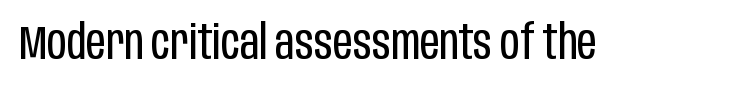
{"serif": "no", "italic": "no", "bold": "no", "weight": "regular", "width": "condensed", "stroke_contrast": "low", "x_height": "large", "monospaced": "no", "underline": "no", "letter_spacing": "normal", "letter_spacing_em": 0.0, "glyph_px": 48}
